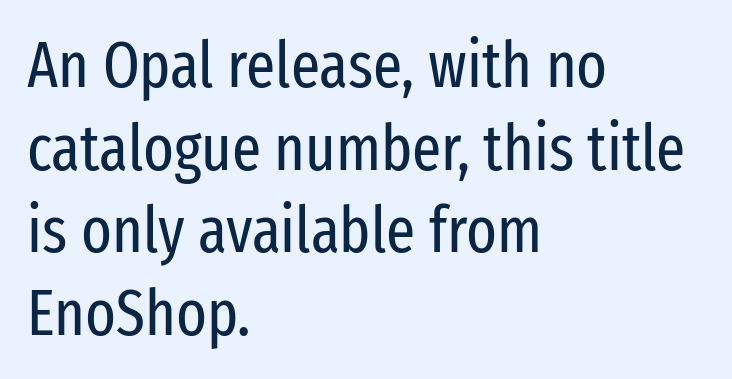
Q: Is the text bold? A: No.
Q: Is the text italic (slanted)? A: No, it is upright.
Q: Is the typeface a serif or a sans-serif typeface? A: Sans-serif.
Q: Is the text underlined? A: No.
Q: How is the paragraph aligned? A: Left-aligned.
Q: Is the spacing between letters normal or unusually wide? A: Normal.
Q: Is the spacing between lines tight, normal or loose? A: Normal.
Q: Width (condensed, normal, or wide)? A: Condensed.
Q: Stroke contrast? A: Low.
Q: x-height? A: Medium.
Q: Monospaced? A: No.
